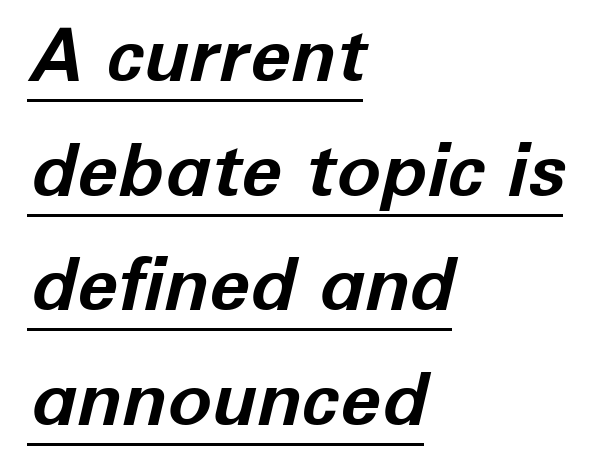
Q: Is the text bold? A: Yes.
Q: Is the text italic (slanted)? A: Yes, it leans right by about 12 degrees.
Q: Is the text underlined? A: Yes.
Q: How is the paragraph aligned? A: Left-aligned.
Q: Is the spacing between letters normal or unusually wide? A: Normal.
Q: Is the spacing between lines tight, normal or loose? A: Normal.
Q: Width (condensed, normal, or wide)? A: Normal.
Q: Stroke contrast? A: Low.
Q: x-height? A: Medium.
Q: Monospaced? A: No.
